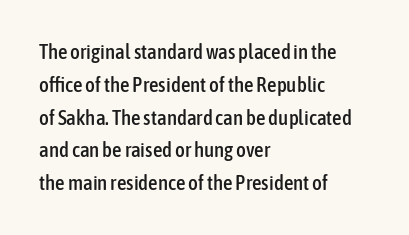
The image shows 21 px text type, upright; set left-aligned, normal line spacing (1.56x), normal letter spacing, not underlined.
